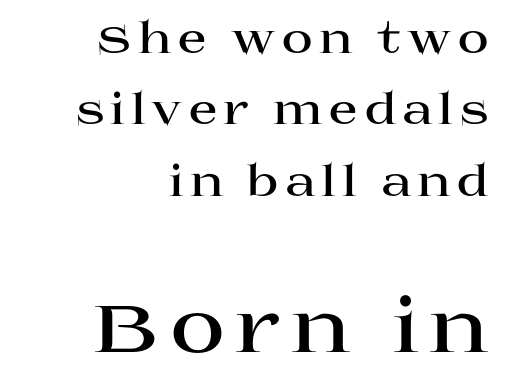
Q: Is the text bold? A: Yes.
Q: Is the text italic (slanted)? A: No, it is upright.
Q: Is the typeface a serif or a sans-serif typeface? A: Serif.
Q: Is the text underlined? A: No.
Q: How is the paragraph aligned? A: Right-aligned.
Q: Is the spacing between lines tight, normal or loose? A: Normal.
Q: Which block of text is set in a larger size, the first (top) or the second (bottom)? A: The second (bottom) one.
Q: Width (condensed, normal, or wide)? A: Wide.
Q: Stroke contrast? A: High.
Q: x-height? A: Large.
Q: Monospaced? A: No.
